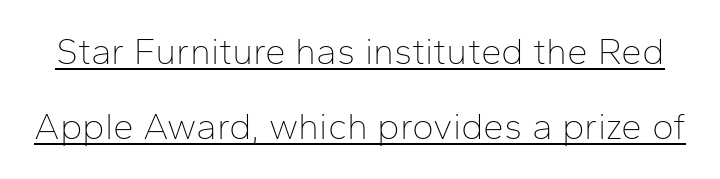
Q: Is the text bold? A: No.
Q: Is the text italic (slanted)? A: No, it is upright.
Q: Is the typeface a serif or a sans-serif typeface? A: Sans-serif.
Q: Is the text underlined? A: Yes.
Q: Is the spacing between letters normal or unusually wide? A: Normal.
Q: Is the spacing between lines tight, normal or loose? A: Loose.
Q: Width (condensed, normal, or wide)? A: Normal.
Q: Stroke contrast? A: Low.
Q: x-height? A: Medium.
Q: Monospaced? A: No.
